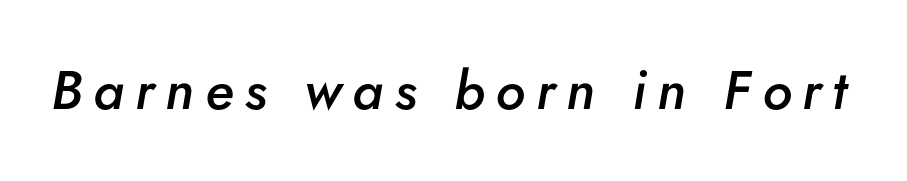
Someone cranked the tracking dial way up on this one. Note the varied advance widths — an 'i' is clearly narrower than an 'm'. Words float on clear page, feet unadorned. Posture: slanted.
